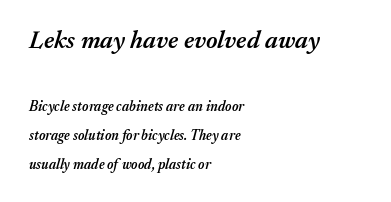
Q: Is the text bold? A: Semi-bold.
Q: Is the text italic (slanted)? A: Yes, it leans right by about 17 degrees.
Q: Is the text underlined? A: No.
Q: How is the paragraph aligned? A: Left-aligned.
Q: Is the spacing between letters normal or unusually wide? A: Normal.
Q: Is the spacing between lines tight, normal or loose? A: Loose.
Q: Which block of text is set in a larger size, the first (top) or the second (bottom)? A: The first (top) one.
